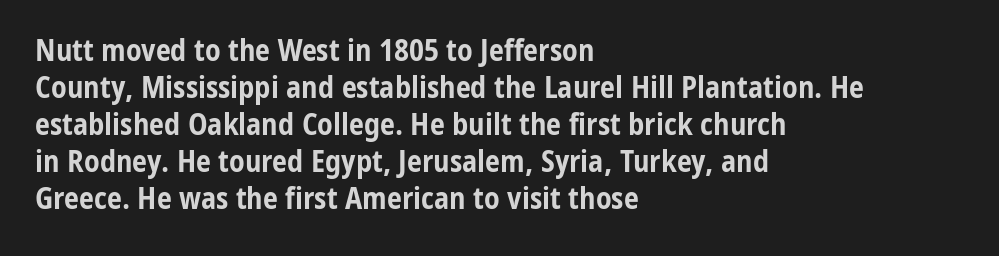
Q: Is the text bold? A: Yes.
Q: Is the text italic (slanted)? A: No, it is upright.
Q: Is the typeface a serif or a sans-serif typeface? A: Sans-serif.
Q: Is the text underlined? A: No.
Q: How is the paragraph aligned? A: Left-aligned.
Q: Is the spacing between letters normal or unusually wide? A: Normal.
Q: Width (condensed, normal, or wide)? A: Condensed.
Q: Stroke contrast? A: Low.
Q: x-height? A: Medium.
Q: Monospaced? A: No.
